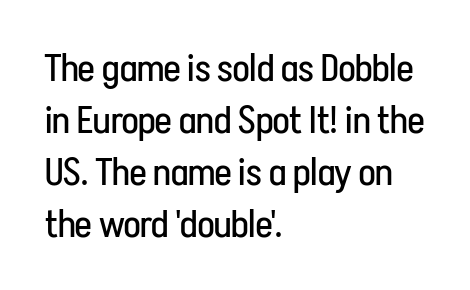
The image shows 39 px regular-weight, condensed sans-serif type, upright; set left-aligned, normal line spacing (1.33x), normal letter spacing, not underlined; low stroke contrast and a medium x-height.
